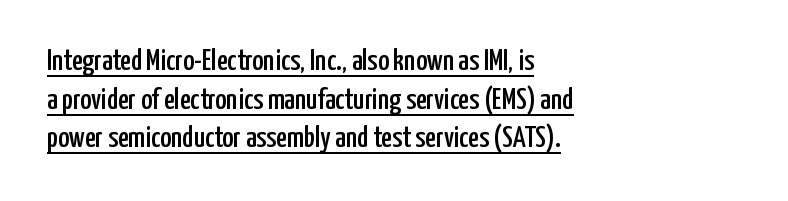
The image shows 30 px condensed sans-serif type, upright; set left-aligned, normal line spacing (1.29x), normal letter spacing, underlined; low stroke contrast and a medium x-height.
